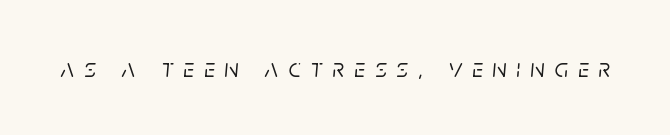
The image shows 26 px text type, italic (leaning right); set unusually wide letter spacing (+0.39 em), not underlined.
